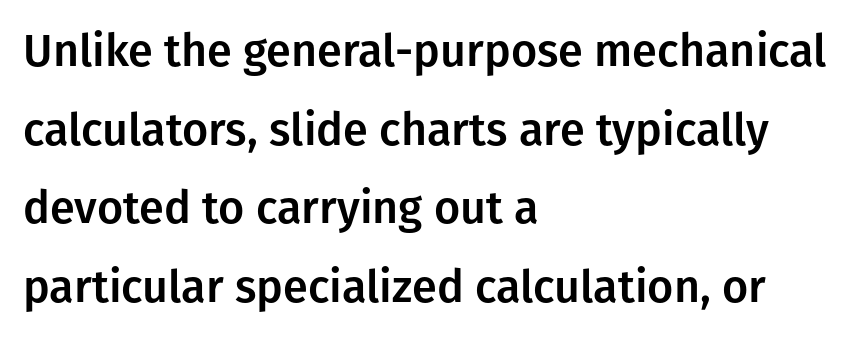
What stands out about the letter spacing? Nothing — it is the standard amount. Look at the bottom of the vertical strokes: they stop flat, with no serifs. Ascenders rise straight up at ninety degrees. Descender tails drop into unmarked territory.
